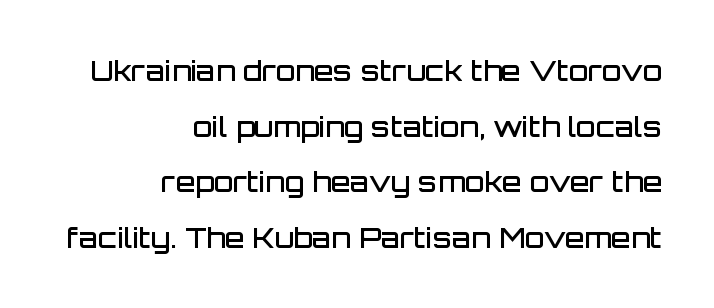
The image shows 28 px semibold sans-serif type, upright; set right-aligned, loose line spacing (1.99x), normal letter spacing, not underlined; low stroke contrast and a large x-height.
